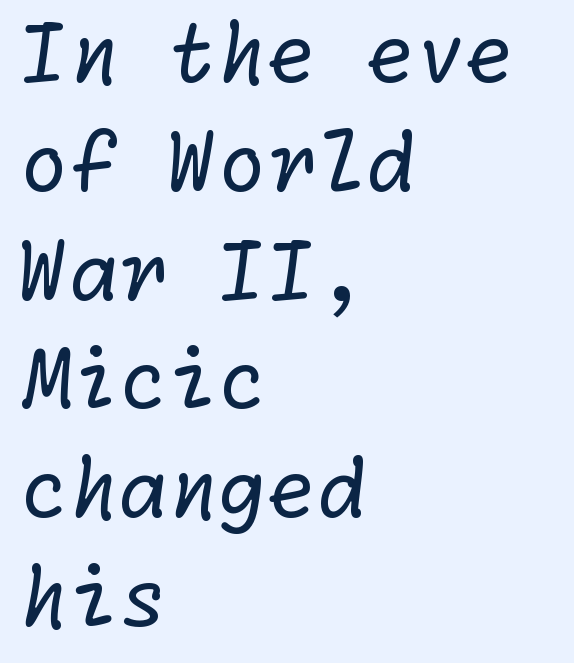
Q: Is the text bold? A: No.
Q: Is the typeface a serif or a sans-serif typeface? A: Sans-serif.
Q: Is the text underlined? A: No.
Q: How is the paragraph aligned? A: Left-aligned.
Q: Is the spacing between letters normal or unusually wide? A: Normal.
Q: Is the spacing between lines tight, normal or loose? A: Normal.
Q: Width (condensed, normal, or wide)? A: Normal.
Q: Stroke contrast? A: Low.
Q: x-height? A: Medium.
